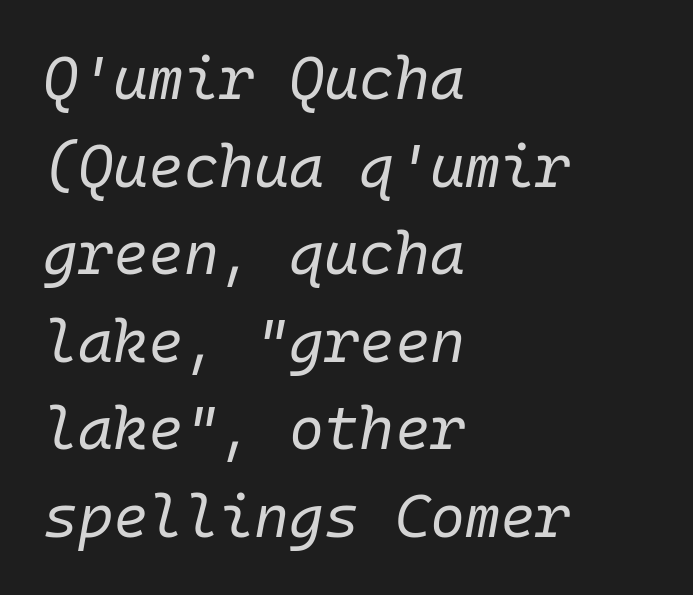
Check under the words: just untouched page. Each letter, wide or thin by design, is forced into the same width here. What stands out about the letter spacing? Nothing — it is the standard amount. If you drew a ruler down the left edge, every line would touch it.
